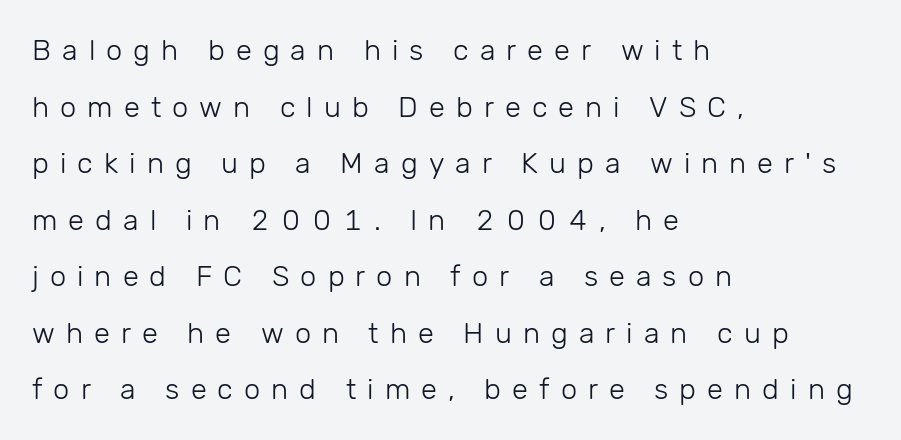
Q: Is the text bold? A: No.
Q: Is the text italic (slanted)? A: No, it is upright.
Q: Is the typeface a serif or a sans-serif typeface? A: Sans-serif.
Q: Is the text underlined? A: No.
Q: How is the paragraph aligned? A: Left-aligned.
Q: Is the spacing between letters normal or unusually wide? A: Unusually wide.
Q: Is the spacing between lines tight, normal or loose? A: Loose.
Q: Width (condensed, normal, or wide)? A: Normal.
Q: Stroke contrast? A: Low.
Q: x-height? A: Medium.
Q: Monospaced? A: No.
